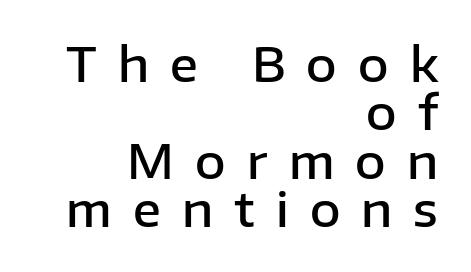
Q: Is the text bold? A: Semi-bold.
Q: Is the text italic (slanted)? A: No, it is upright.
Q: Is the typeface a serif or a sans-serif typeface? A: Sans-serif.
Q: Is the text underlined? A: No.
Q: How is the paragraph aligned? A: Right-aligned.
Q: Is the spacing between letters normal or unusually wide? A: Unusually wide.
Q: Is the spacing between lines tight, normal or loose? A: Tight.
Q: Width (condensed, normal, or wide)? A: Normal.
Q: Stroke contrast? A: Low.
Q: x-height? A: Medium.
Q: Monospaced? A: No.
